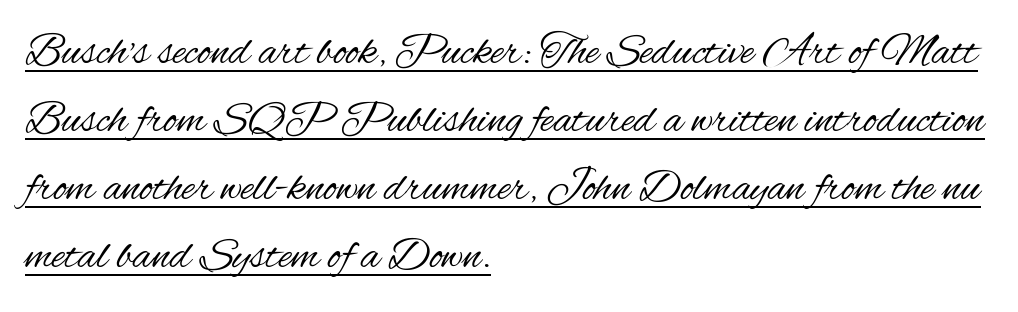
Q: Is the text bold? A: No.
Q: Is the text italic (slanted)? A: Yes.
Q: Is the typeface a serif or a sans-serif typeface? A: Sans-serif.
Q: Is the text underlined? A: Yes.
Q: How is the paragraph aligned? A: Left-aligned.
Q: Is the spacing between letters normal or unusually wide? A: Normal.
Q: Is the spacing between lines tight, normal or loose? A: Normal.
Q: Width (condensed, normal, or wide)? A: Condensed.
Q: Stroke contrast? A: Medium.
Q: x-height? A: Small.
Q: Monospaced? A: No.
